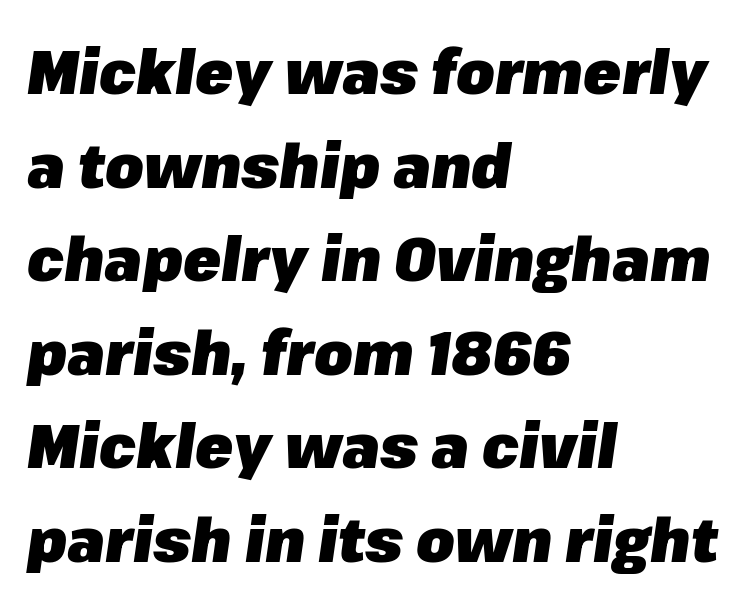
Does the copy run flush right? No — it runs flush left. Italic: yes, the glyphs are oblique. Typesetter's note: full bold, strokes at maximum text heaviness. Just letters on the line, the space beneath them empty.
